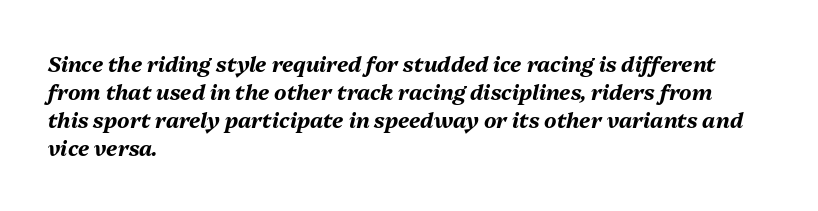
{"italic": "yes", "lean": "right", "slant_degrees": 13, "bold": "yes", "underline": "no", "align": "left", "line_spacing": "normal", "line_spacing_ratio": 1.34, "letter_spacing": "normal", "letter_spacing_em": 0.0, "glyph_px": 21}
